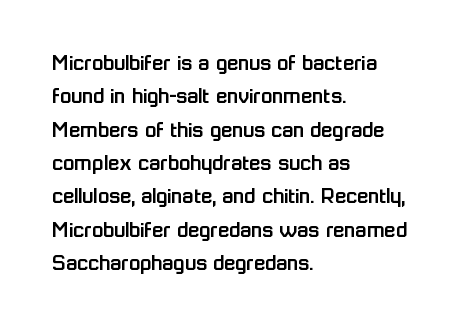
{"italic": "no", "underline": "no", "align": "left", "line_spacing": "normal", "line_spacing_ratio": 1.45, "letter_spacing": "normal", "letter_spacing_em": 0.0, "glyph_px": 23}
